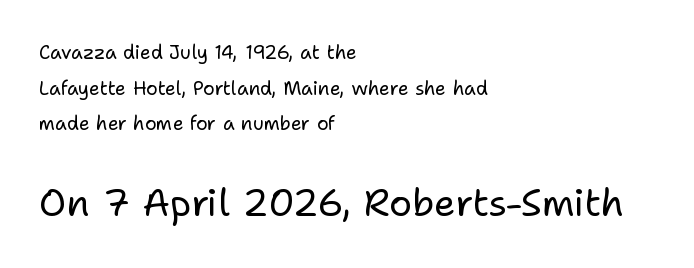
{"serif": "no", "italic": "no", "bold": "no", "weight": "regular", "width": "normal", "stroke_contrast": "low", "x_height": "medium", "monospaced": "no", "underline": "no", "align": "left", "line_spacing_ratio": 1.88, "letter_spacing": "normal", "letter_spacing_em": 0.0, "larger_block": "second", "size_ratio": 2.0, "glyph_px": 38}
